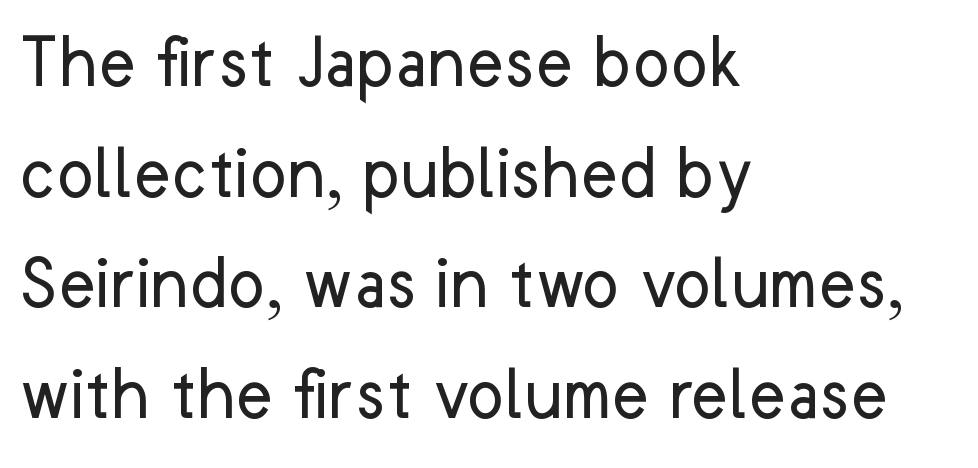
{"serif": "no", "italic": "no", "bold": "no", "weight": "regular", "width": "normal", "stroke_contrast": "low", "x_height": "medium", "monospaced": "no", "underline": "no", "align": "left", "line_spacing": "normal", "line_spacing_ratio": 1.4, "letter_spacing": "normal", "letter_spacing_em": 0.0, "glyph_px": 79}
